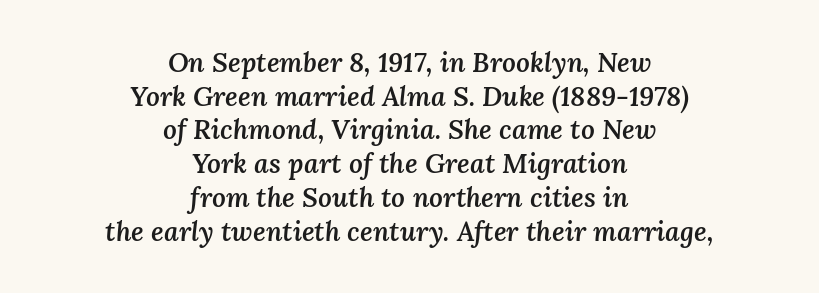
The image shows 27 px text type, italic (leaning right); set centered, normal line spacing (1.25x), normal letter spacing, not underlined.
